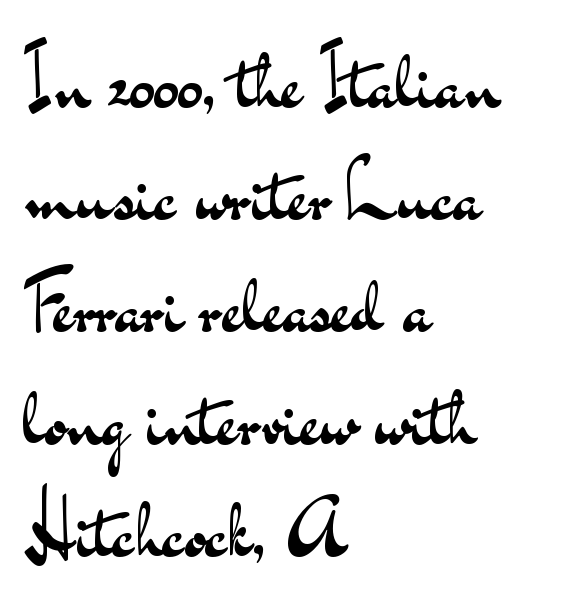
The image shows 79 px regular-weight, wide sans-serif type; set left-aligned, normal line spacing (1.42x), normal letter spacing, not underlined; medium stroke contrast and a small x-height.
